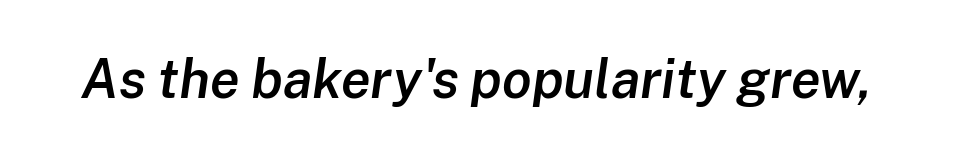
Q: Is the text bold? A: Semi-bold.
Q: Is the text italic (slanted)? A: Yes, it leans right by about 8 degrees.
Q: Is the text underlined? A: No.
Q: Is the spacing between letters normal or unusually wide? A: Normal.
Q: Width (condensed, normal, or wide)? A: Normal.
Q: Stroke contrast? A: Low.
Q: x-height? A: Medium.
Q: Monospaced? A: No.
